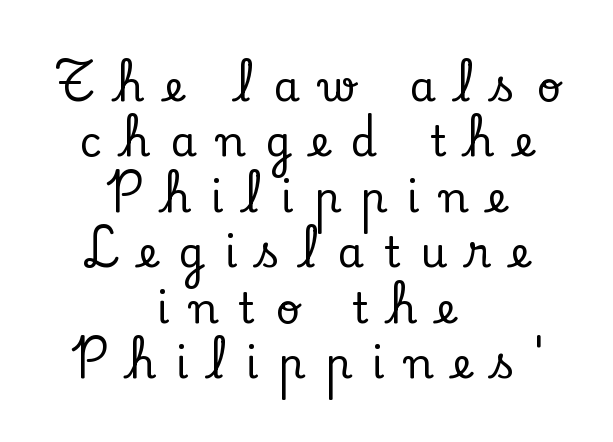
These lines are rendered in a variable-pitch font. Regarding serifs, this sample has them. The axis of the letterforms is exactly vertical. The glyphs are unaccompanied by any horizontal stroke below them.
